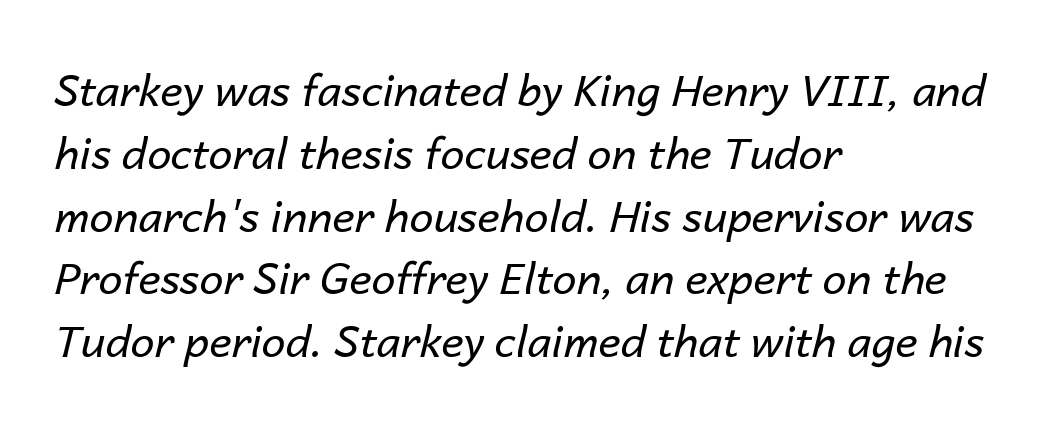
The space beneath each line is pristine and unruled. Notice how descenders clear the ascenders below comfortably — that's standard leading. You can tell it's italic because the verticals aren't actually vertical. Students, note that the glyphs here touch the page at normal intervals.
